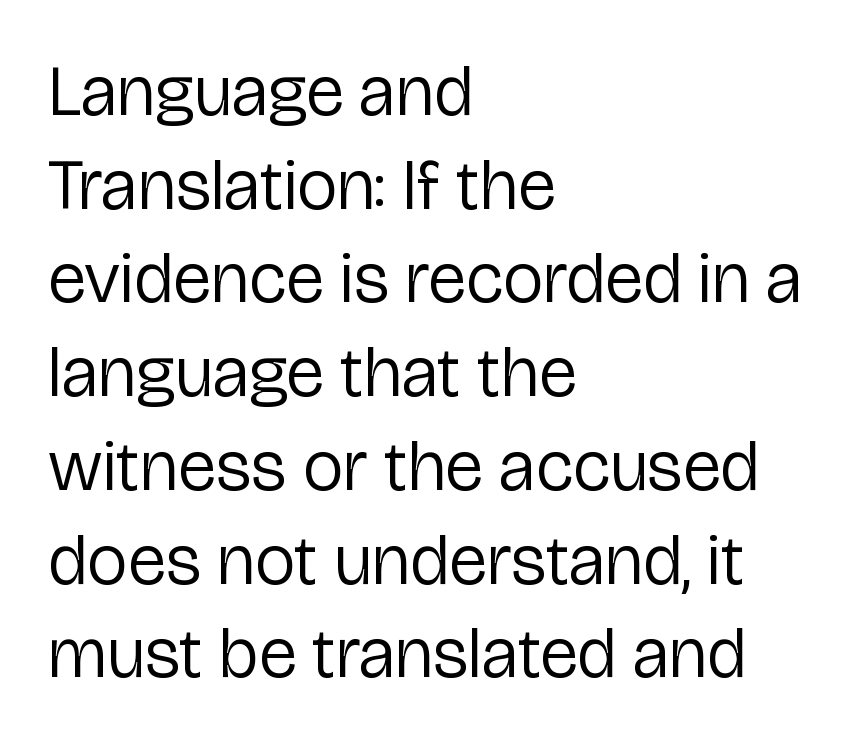
Q: Is the text bold? A: No.
Q: Is the text italic (slanted)? A: No, it is upright.
Q: Is the typeface a serif or a sans-serif typeface? A: Sans-serif.
Q: Is the text underlined? A: No.
Q: How is the paragraph aligned? A: Left-aligned.
Q: Is the spacing between letters normal or unusually wide? A: Normal.
Q: Is the spacing between lines tight, normal or loose? A: Normal.
Q: Width (condensed, normal, or wide)? A: Normal.
Q: Stroke contrast? A: Low.
Q: x-height? A: Medium.
Q: Monospaced? A: No.
